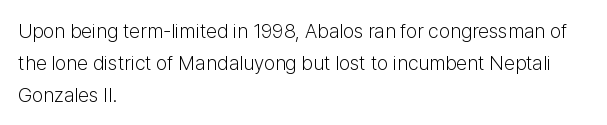
Q: Is the text bold? A: No.
Q: Is the text italic (slanted)? A: No, it is upright.
Q: Is the text underlined? A: No.
Q: How is the paragraph aligned? A: Left-aligned.
Q: Is the spacing between letters normal or unusually wide? A: Normal.
Q: Is the spacing between lines tight, normal or loose? A: Normal.
